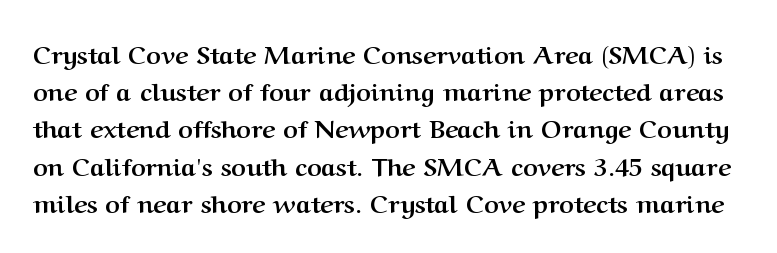
{"italic": "no", "bold": "yes", "underline": "no", "line_spacing": "normal", "line_spacing_ratio": 1.49, "letter_spacing": "normal", "letter_spacing_em": 0.0, "glyph_px": 25}
